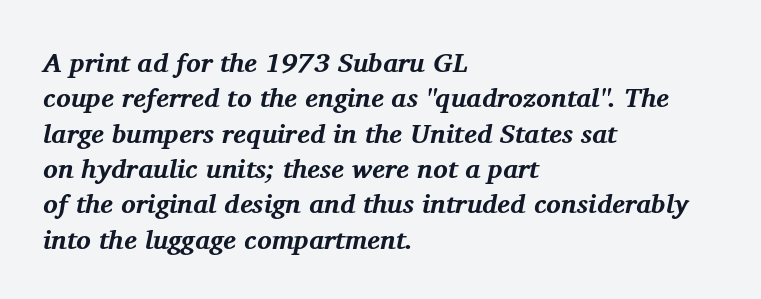
Q: Is the text bold? A: Yes.
Q: Is the text italic (slanted)? A: Yes, it leans right by about 11 degrees.
Q: Is the text underlined? A: No.
Q: How is the paragraph aligned? A: Left-aligned.
Q: Is the spacing between letters normal or unusually wide? A: Normal.
Q: Is the spacing between lines tight, normal or loose? A: Normal.
